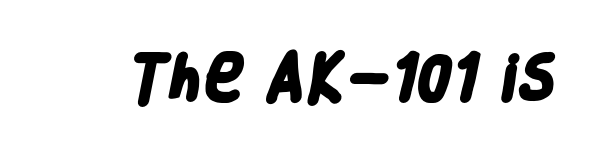
Q: Is the text bold? A: Yes.
Q: Is the typeface a serif or a sans-serif typeface? A: Sans-serif.
Q: Is the text underlined? A: No.
Q: Is the spacing between letters normal or unusually wide? A: Normal.
Q: Width (condensed, normal, or wide)? A: Condensed.
Q: Stroke contrast? A: Low.
Q: x-height? A: Large.
Q: Monospaced? A: No.
